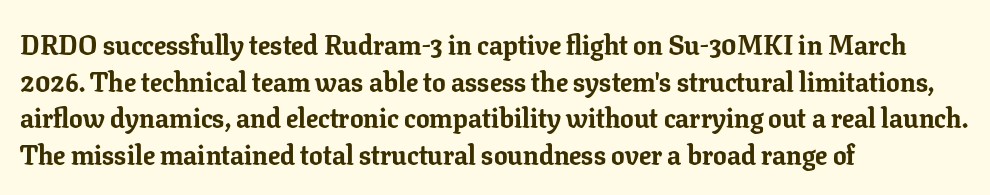
Q: Is the text bold? A: Yes.
Q: Is the text italic (slanted)? A: No, it is upright.
Q: Is the text underlined? A: No.
Q: How is the paragraph aligned? A: Left-aligned.
Q: Is the spacing between letters normal or unusually wide? A: Normal.
Q: Is the spacing between lines tight, normal or loose? A: Normal.
